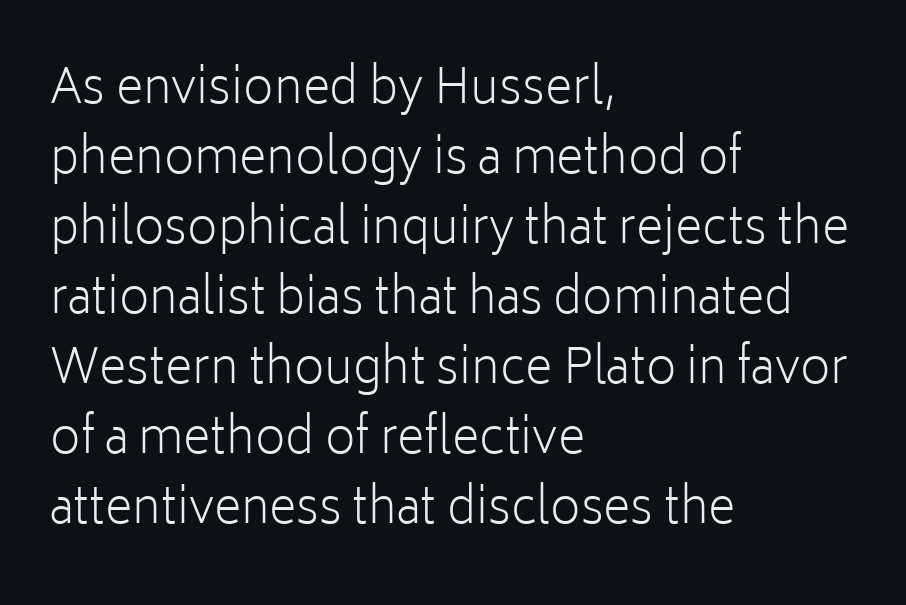
Q: Is the text bold? A: No.
Q: Is the text italic (slanted)? A: No, it is upright.
Q: Is the typeface a serif or a sans-serif typeface? A: Sans-serif.
Q: Is the text underlined? A: No.
Q: How is the paragraph aligned? A: Left-aligned.
Q: Is the spacing between letters normal or unusually wide? A: Normal.
Q: Is the spacing between lines tight, normal or loose? A: Normal.
Q: Width (condensed, normal, or wide)? A: Normal.
Q: Stroke contrast? A: Low.
Q: x-height? A: Medium.
Q: Monospaced? A: No.
